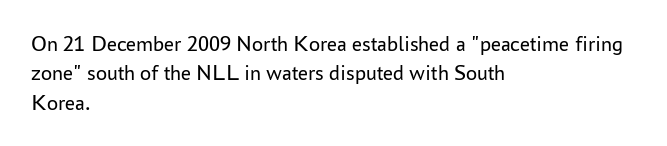
Q: Is the text bold? A: No.
Q: Is the text italic (slanted)? A: No, it is upright.
Q: Is the text underlined? A: No.
Q: How is the paragraph aligned? A: Left-aligned.
Q: Is the spacing between letters normal or unusually wide? A: Normal.
Q: Is the spacing between lines tight, normal or loose? A: Normal.
